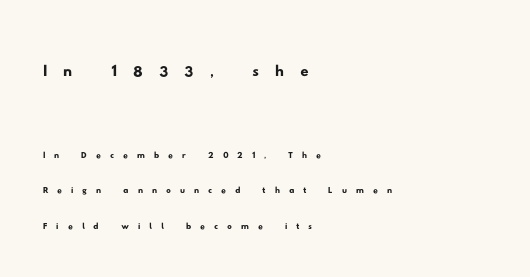
Q: Is the typeface a serif or a sans-serif typeface? A: Sans-serif.
Q: Is the text underlined? A: No.
Q: How is the paragraph aligned? A: Left-aligned.
Q: Is the spacing between letters normal or unusually wide? A: Unusually wide.
Q: Is the spacing between lines tight, normal or loose? A: Normal.
Q: Which block of text is set in a larger size, the first (top) or the second (bottom)? A: The first (top) one.
Q: Width (condensed, normal, or wide)? A: Wide.
Q: Stroke contrast? A: Low.
Q: x-height? A: Small.
Q: Monospaced? A: No.
